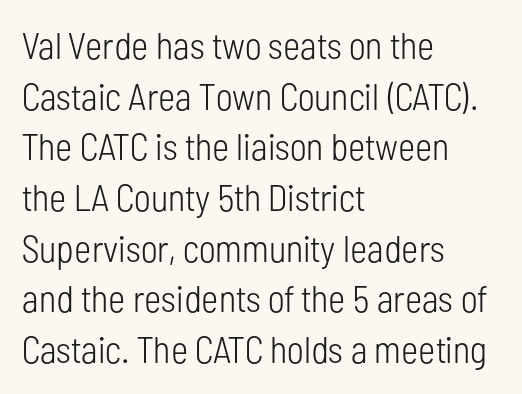
The image shows 37 px light, condensed sans-serif type, upright; set left-aligned, normal line spacing (1.37x), normal letter spacing, not underlined; low stroke contrast and a medium x-height.
